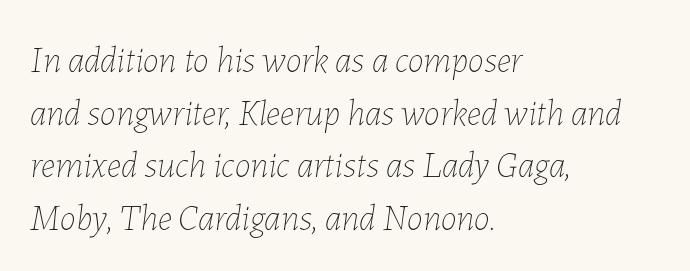
Is this a fixed-width face? No — the glyphs have proportional, varying widths. How would I describe the line gaps? Plain and ordinary. This is oblique type, the kind used for emphasis or titles. A typesetter would call this zero additional tracking. The letters look calm and open, with moderate or lighter stems. The passage shown is not underscored anywhere.
